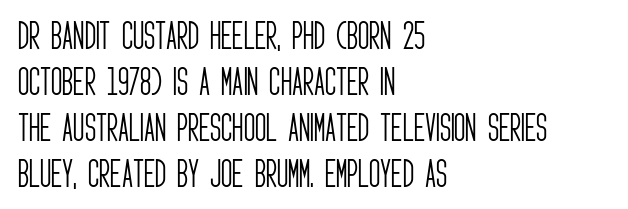
This block has exactly the height ordinary leading produces. The type family on display is of the sans-serif kind. Heft: none added — not bold. Glyph-to-glyph distance matches everyday printed text.
